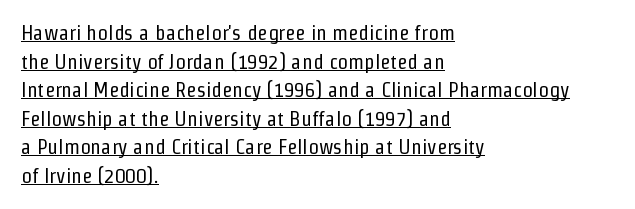
Every word sits above its own underline. A light-to-regular cut is what we see here. Words appear dense and cohesive because spacing is normal. This is the regular roman posture of the typeface.
